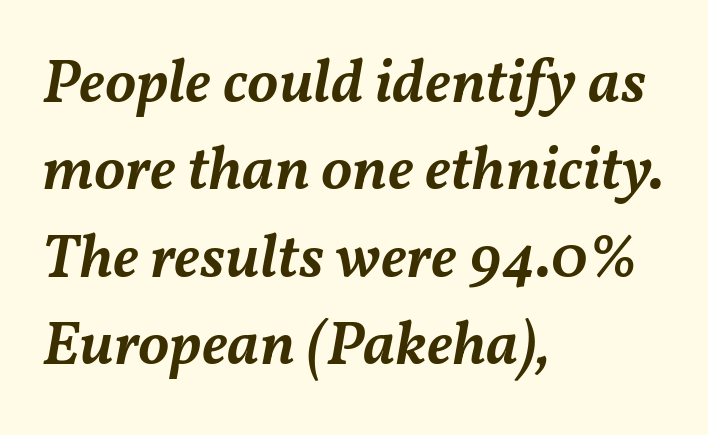
Q: Is the text bold? A: Semi-bold.
Q: Is the text italic (slanted)? A: Yes, it leans right by about 11 degrees.
Q: Is the text underlined? A: No.
Q: How is the paragraph aligned? A: Left-aligned.
Q: Is the spacing between letters normal or unusually wide? A: Normal.
Q: Is the spacing between lines tight, normal or loose? A: Normal.
Q: Width (condensed, normal, or wide)? A: Normal.
Q: Stroke contrast? A: Medium.
Q: x-height? A: Medium.
Q: Monospaced? A: No.
